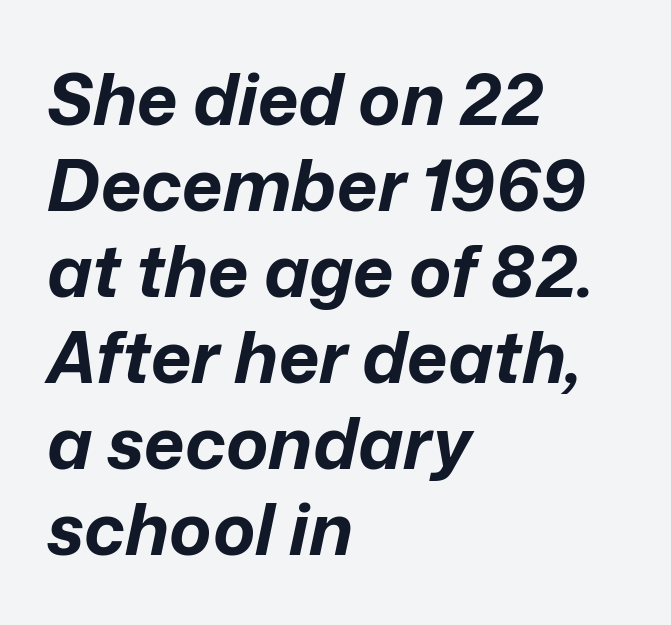
The image shows 71 px bold type, italic (leaning right); set left-aligned, line spacing 1.21x, normal letter spacing, not underlined; low stroke contrast and a medium x-height.
